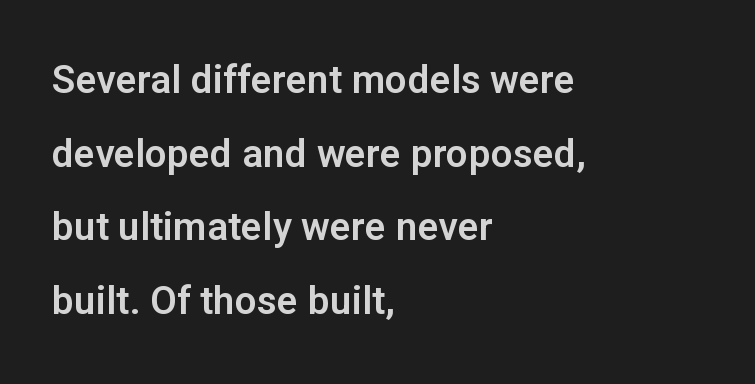
{"serif": "no", "italic": "no", "width": "normal", "stroke_contrast": "low", "x_height": "medium", "monospaced": "no", "underline": "no", "align": "left", "line_spacing_ratio": 1.89, "letter_spacing": "normal", "letter_spacing_em": 0.0, "glyph_px": 39}
